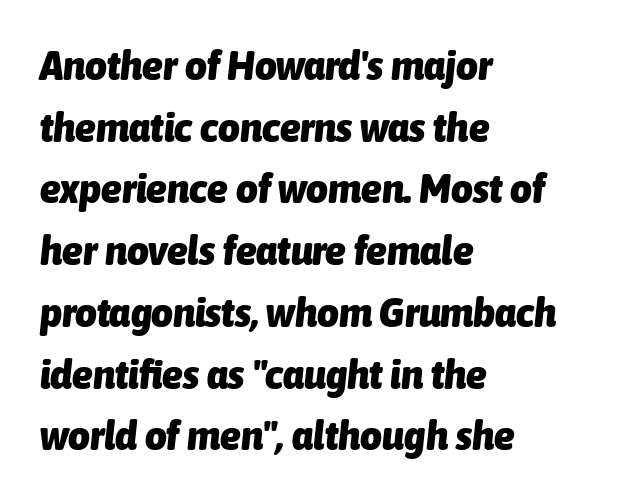
Q: Is the text bold? A: Yes.
Q: Is the text italic (slanted)? A: Yes, it leans right by about 6 degrees.
Q: Is the text underlined? A: No.
Q: How is the paragraph aligned? A: Left-aligned.
Q: Is the spacing between letters normal or unusually wide? A: Normal.
Q: Is the spacing between lines tight, normal or loose? A: Normal.
Q: Width (condensed, normal, or wide)? A: Condensed.
Q: Stroke contrast? A: Low.
Q: x-height? A: Medium.
Q: Monospaced? A: No.
